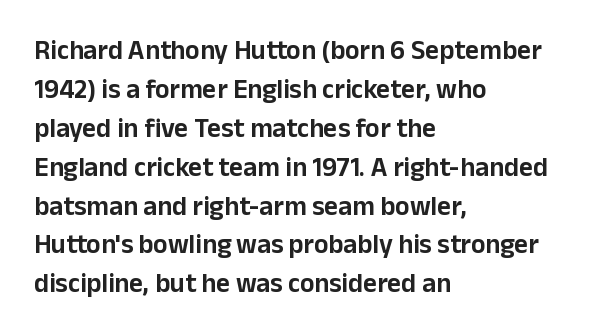
The image shows 27 px text type, upright; set left-aligned, normal line spacing (1.44x), normal letter spacing, not underlined.
